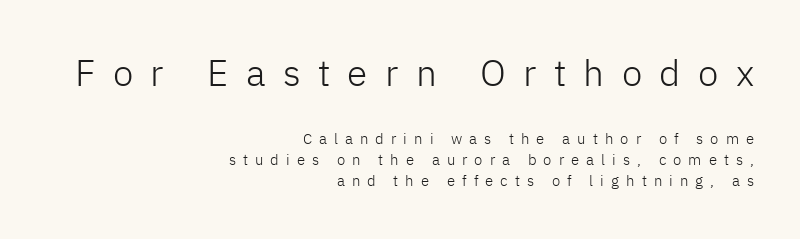
Between one letter and the next there's a generous, obvious gap. The more generous point size was reserved for the upper chunk. Underlining? Definitely not there. Style check: upright. No extra ink here — the face is not bold.
